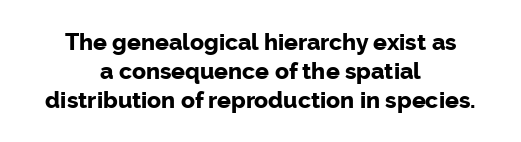
Q: Is the text bold? A: Yes.
Q: Is the text italic (slanted)? A: No, it is upright.
Q: Is the text underlined? A: No.
Q: How is the paragraph aligned? A: Centered.
Q: Is the spacing between letters normal or unusually wide? A: Normal.
Q: Is the spacing between lines tight, normal or loose? A: Normal.
